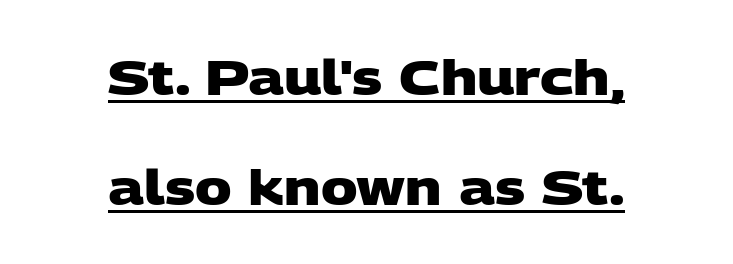
The image shows 49 px heavy, wide sans-serif type; set centered, loose line spacing (2.24x), normal letter spacing, underlined; low stroke contrast and a large x-height.
